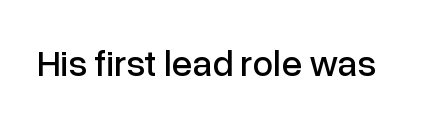
Q: Is the text italic (slanted)? A: No, it is upright.
Q: Is the typeface a serif or a sans-serif typeface? A: Sans-serif.
Q: Is the text underlined? A: No.
Q: Is the spacing between letters normal or unusually wide? A: Normal.
Q: Width (condensed, normal, or wide)? A: Normal.
Q: Stroke contrast? A: Low.
Q: x-height? A: Medium.
Q: Monospaced? A: No.
